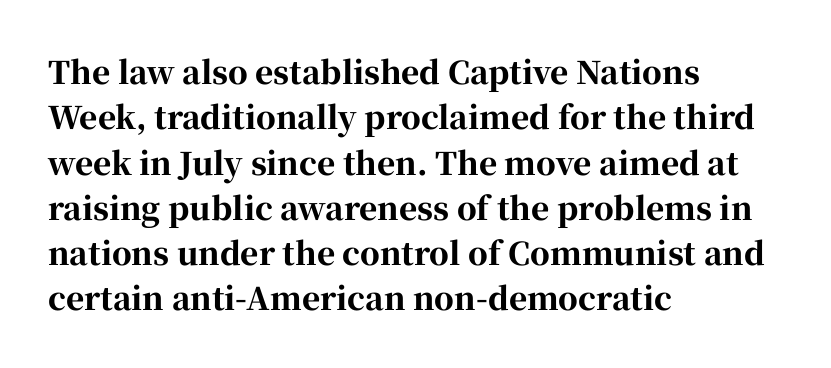
{"serif": "yes", "italic": "no", "bold": "yes", "weight": "bold", "width": "normal", "stroke_contrast": "high", "x_height": "medium", "monospaced": "no", "underline": "no", "align": "left", "line_spacing": "normal", "line_spacing_ratio": 1.46, "letter_spacing": "normal", "letter_spacing_em": 0.0, "glyph_px": 31}
